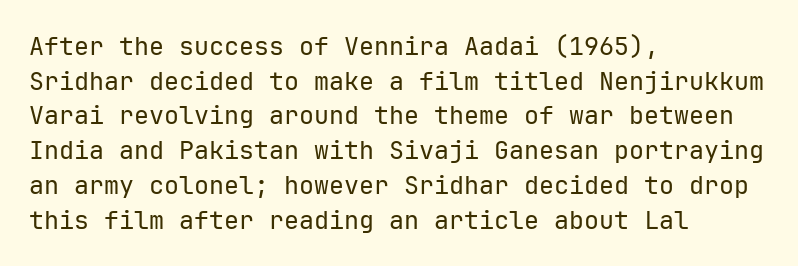
The letters stand straight up with perfectly vertical stems. The typesetter chose a ragged-right arrangement here. What's the leading like? Ordinary, nothing unusual. Nothing unusual about the tracking: characters are spaced as the font intends. Is the stroke heavy? The answer is a plain regular-or-lighter.
